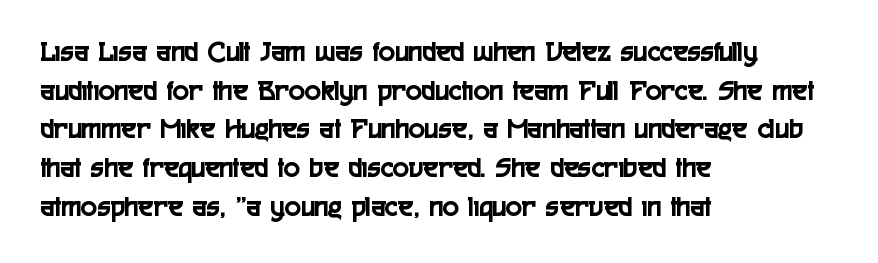
{"serif": "no", "italic": "no", "width": "condensed", "x_height": "medium", "monospaced": "no", "underline": "no", "align": "left", "line_spacing": "normal", "line_spacing_ratio": 1.29, "letter_spacing": "normal", "letter_spacing_em": 0.0, "glyph_px": 30}
